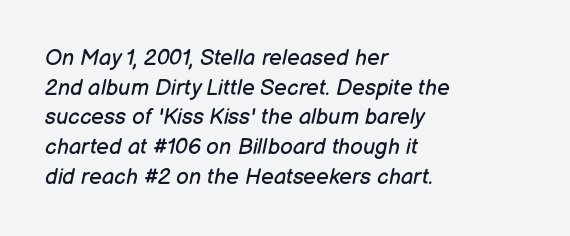
A normal amount of white space separates one row of letters from the next. Tracking here is standard; glyphs follow each other at the usual distance. Line starts are locked; line ends wander. Check under the words: just untouched page. Stroke mass is kept to a normal reading level or below. Would a proofreader flag this as italicized? Yes.
